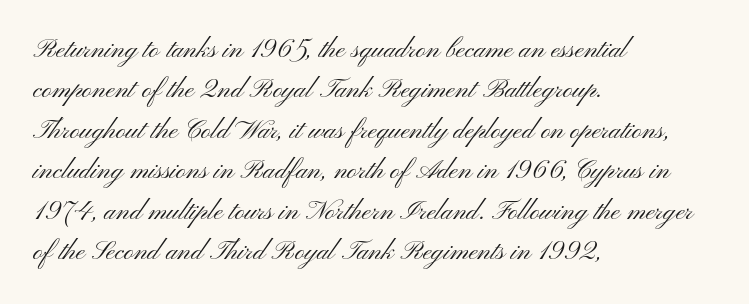
The image shows 27 px text type; set left-aligned, normal line spacing (1.5x), normal letter spacing, not underlined.
